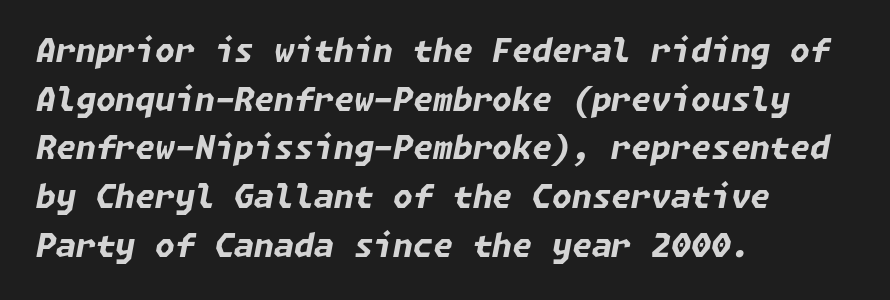
The image shows 32 px bold type, italic (leaning right); set left-aligned, normal line spacing (1.52x), normal letter spacing, not underlined; low stroke contrast and a medium x-height.
